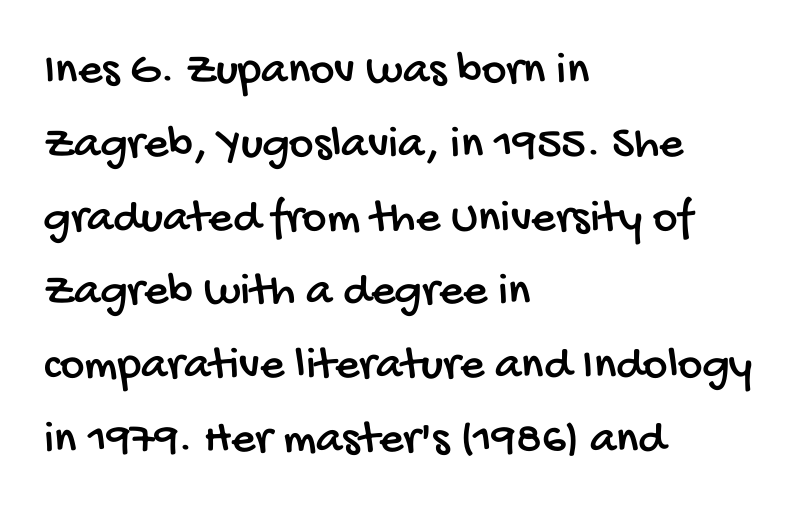
Just letters on the line, the space beneath them empty. These lines keep a tight, regular rhythm from letter to letter. The compositor pushed each line to the left boundary. The passage shown stacks its lines at a standard gap. Character widths vary here, with narrow letters taking less room than wide ones.
